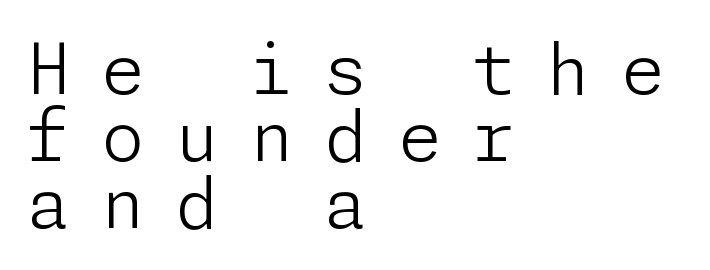
Underlining? Definitely not there. Baseline-to-baseline distance is barely more than the letter height. Stems here are at most as thick as an everyday book face. Unlike a traditional serif, this face leaves its strokes unadorned. How are the letters spaced? Widely, with obvious added tracking. If you drew a ruler down the left edge, every line would touch it.
